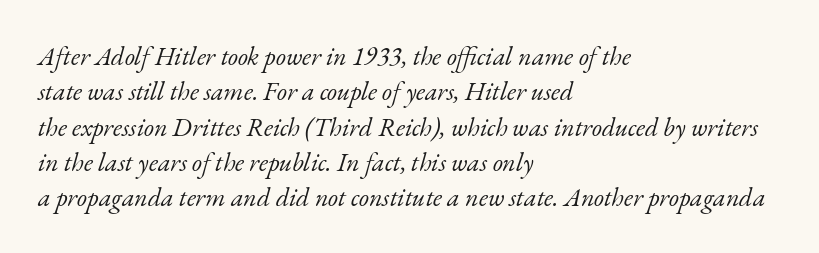
Q: Is the text bold? A: No.
Q: Is the text italic (slanted)? A: Yes, it leans right by about 17 degrees.
Q: Is the text underlined? A: No.
Q: How is the paragraph aligned? A: Left-aligned.
Q: Is the spacing between letters normal or unusually wide? A: Normal.
Q: Is the spacing between lines tight, normal or loose? A: Normal.
